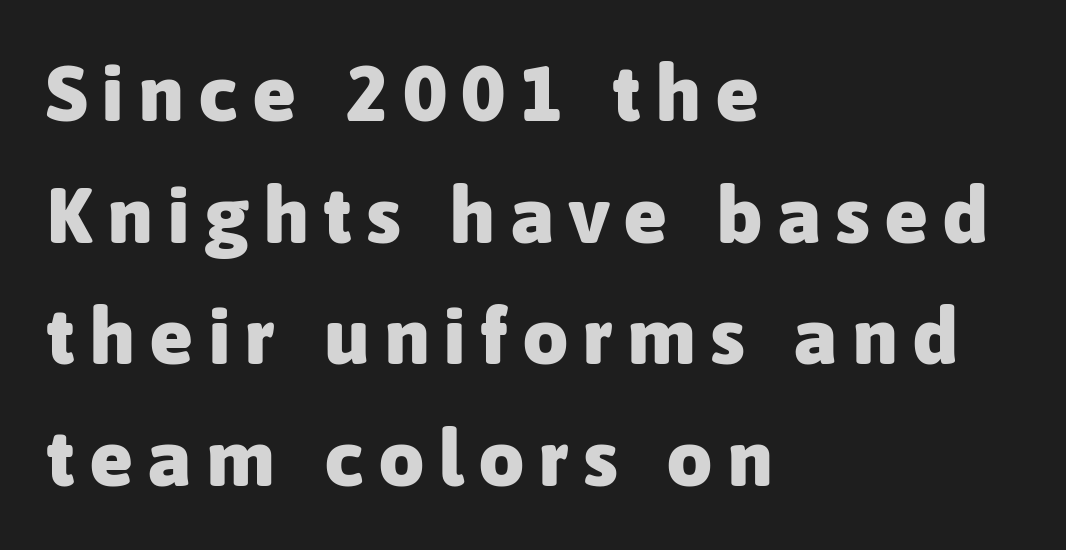
Emphasis by weight is at full strength: bold. You could not count columns in this text — the font is proportionally spaced. The letters stand upright; this is a roman face. The type family on display is of the sans-serif kind. Plain, unruled lines of type. Regular leading.
